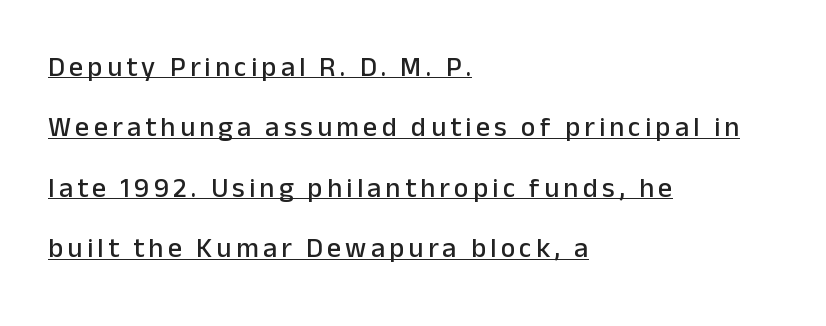
{"serif": "no", "italic": "no", "width": "normal", "stroke_contrast": "low", "x_height": "medium", "monospaced": "no", "underline": "yes", "align": "left", "line_spacing": "loose", "line_spacing_ratio": 2.16, "glyph_px": 28}
